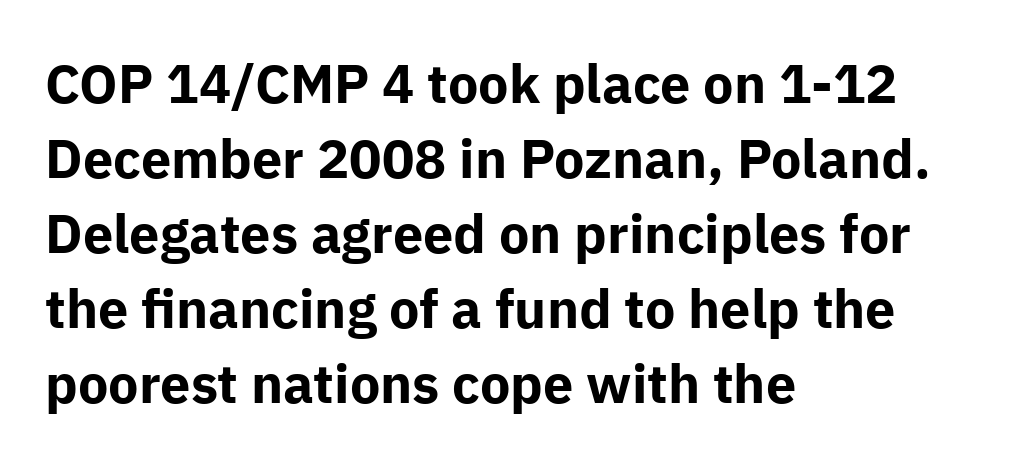
Alignment: flush left. The lettering stays uniformly vertical, giving the passage a roman look. There is no visible air inserted between adjacent glyphs. This sample has the flowing, uneven cadence of proportional lettering. Compared with an ordinary text face, these strokes are far heavier — a full bold.
